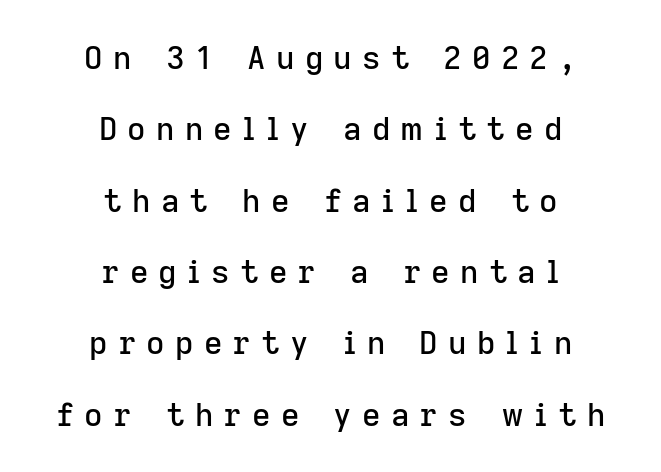
The image shows 32 px sans-serif type, upright; set centered, loose line spacing (2.23x), unusually wide letter spacing (+0.32 em), not underlined; low stroke contrast and a medium x-height.
